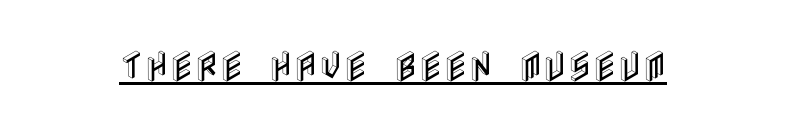
The rendering keeps characters at their native spacing. Nope, not italic — everything's standing straight. Caption: lettering with a line underneath.
